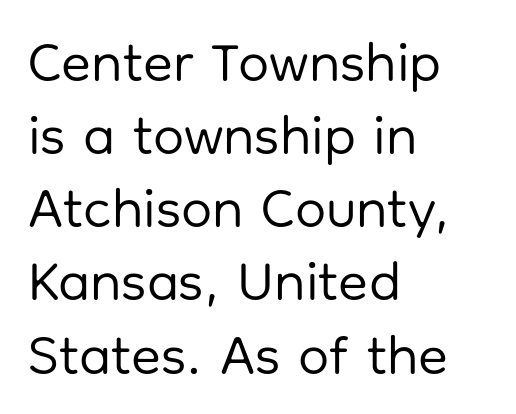
Line beginnings align vertically; line endings do not. The letters stand upright; this is a roman face. Regarding serifs, this sample does without them. The gap between lines stays unmarked. Each word holds together tightly as a unit, with standard inter-letter gaps.
